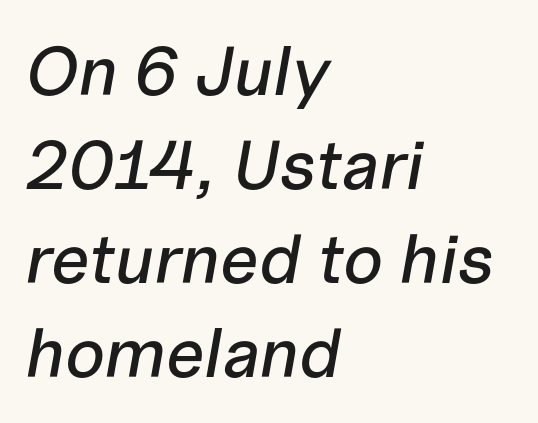
The leading is moderate, giving the passage an even texture. In terms of letterspacing, this is plain default setting. The passage shown is typed in a proportional face where columns would drift. An italicized treatment has been applied to the whole sample. The area under the type is left untouched. Compared with a centered layout, this one pins lines to the left instead.
